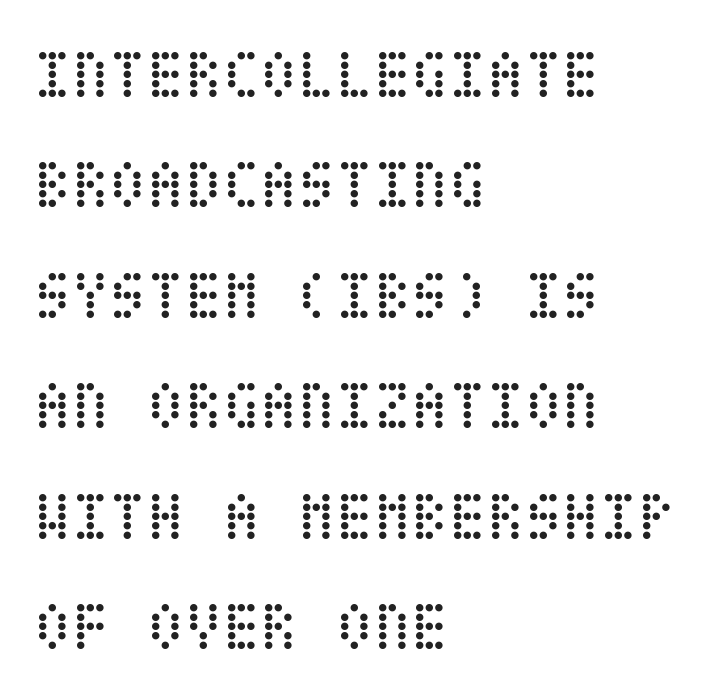
Q: Is the text bold? A: No.
Q: Is the text italic (slanted)? A: No, it is upright.
Q: Is the text underlined? A: No.
Q: How is the paragraph aligned? A: Left-aligned.
Q: Is the spacing between letters normal or unusually wide? A: Normal.
Q: Is the spacing between lines tight, normal or loose? A: Normal.
Q: Width (condensed, normal, or wide)? A: Condensed.
Q: Stroke contrast? A: Low.
Q: x-height? A: Large.
